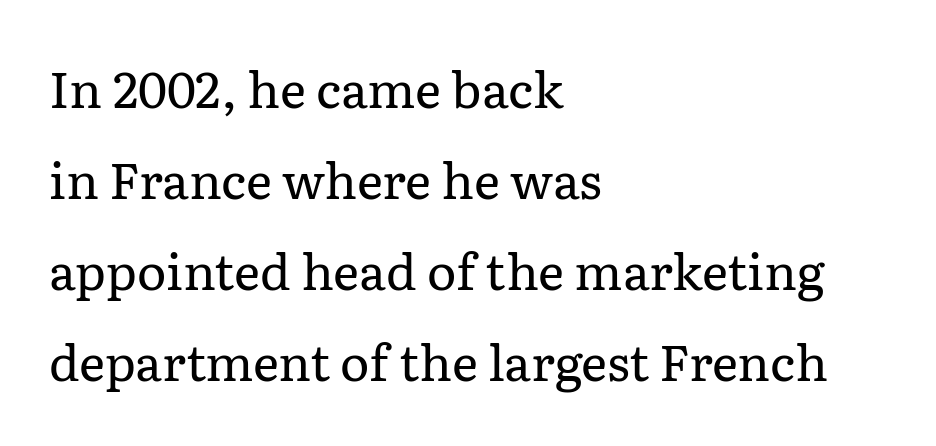
{"serif": "yes", "italic": "no", "bold": "no", "weight": "regular", "width": "normal", "stroke_contrast": "low", "x_height": "medium", "monospaced": "no", "underline": "no", "align": "left", "line_spacing_ratio": 1.82, "letter_spacing": "normal", "letter_spacing_em": 0.0, "glyph_px": 50}
